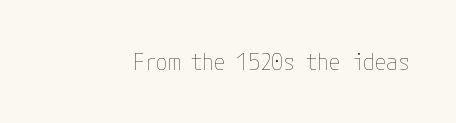
Q: Is the text bold? A: No.
Q: Is the text italic (slanted)? A: No, it is upright.
Q: Is the text underlined? A: No.
Q: Is the spacing between letters normal or unusually wide? A: Normal.
